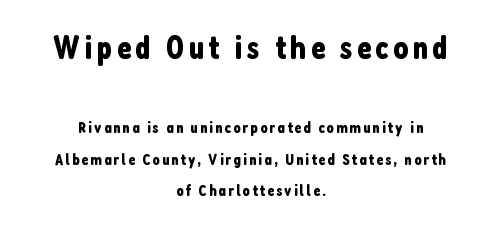
Q: Is the text italic (slanted)? A: No, it is upright.
Q: Is the typeface a serif or a sans-serif typeface? A: Sans-serif.
Q: Is the text underlined? A: No.
Q: How is the paragraph aligned? A: Centered.
Q: Is the spacing between lines tight, normal or loose? A: Loose.
Q: Which block of text is set in a larger size, the first (top) or the second (bottom)? A: The first (top) one.
Q: Width (condensed, normal, or wide)? A: Condensed.
Q: Stroke contrast? A: Low.
Q: x-height? A: Medium.
Q: Monospaced? A: No.
